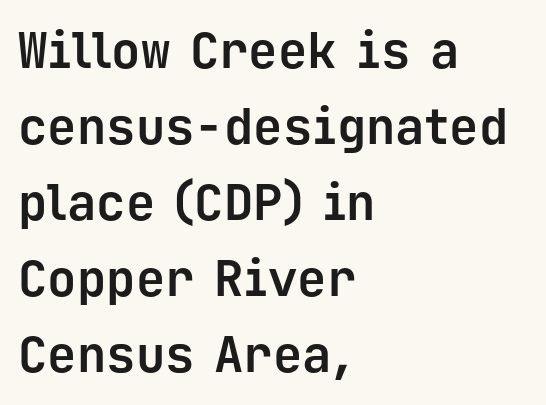
The letters march in equal steps, a hallmark of fixed-pitch type. The compositor pushed each line to the left boundary. A typesetter would mark this as roman, not italic. Each letter's strokes conclude bluntly, with no projecting serifs. As a designer I'd log this as weight 700, bold. The letterforms sit shoulder to shoulder at normal distance.
